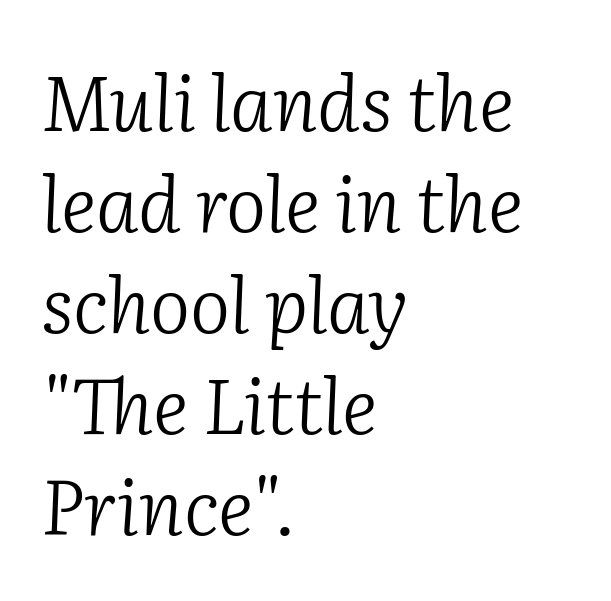
Interline gaps are of average width in this sample. Nobody drew a line under any word here. The font's italic variant was chosen for this text. Here the designer chose a conventional face with non-uniform glyph widths.
